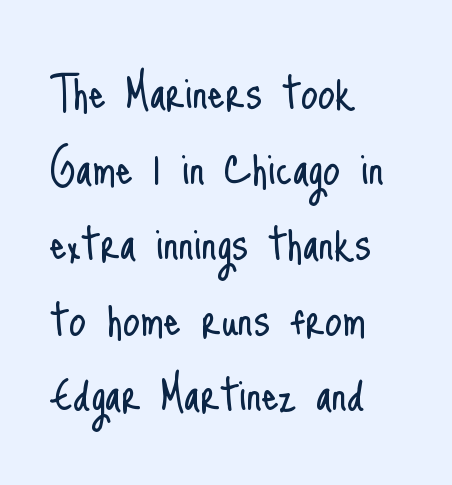
Decoration check: the copy has no underline. Serifs: no, the terminals of the letterforms are clean. Interline gaps are of average width in this sample. No extra ink here — the face is not bold.
